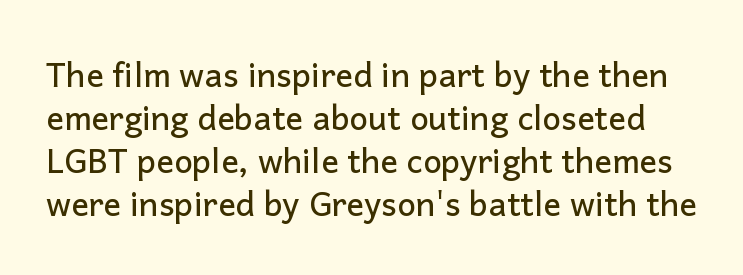
The image shows 33 px sans-serif type, upright; set normal line spacing (1.3x), normal letter spacing, not underlined; low stroke contrast and a medium x-height.
